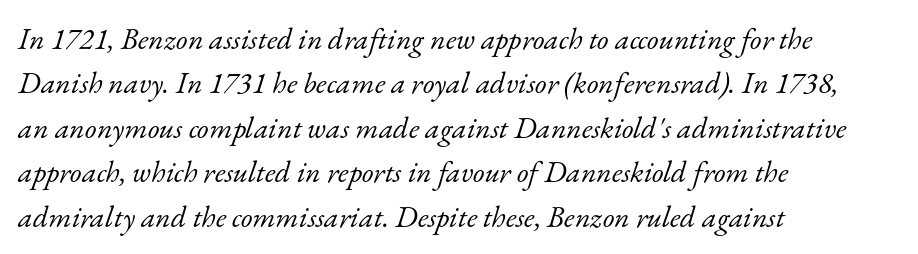
Q: Is the text bold? A: No.
Q: Is the text italic (slanted)? A: Yes, it leans right by about 17 degrees.
Q: Is the typeface a serif or a sans-serif typeface? A: Serif.
Q: Is the text underlined? A: No.
Q: How is the paragraph aligned? A: Left-aligned.
Q: Is the spacing between letters normal or unusually wide? A: Normal.
Q: Is the spacing between lines tight, normal or loose? A: Normal.
Q: Width (condensed, normal, or wide)? A: Normal.
Q: Stroke contrast? A: Low.
Q: x-height? A: Small.
Q: Monospaced? A: No.
